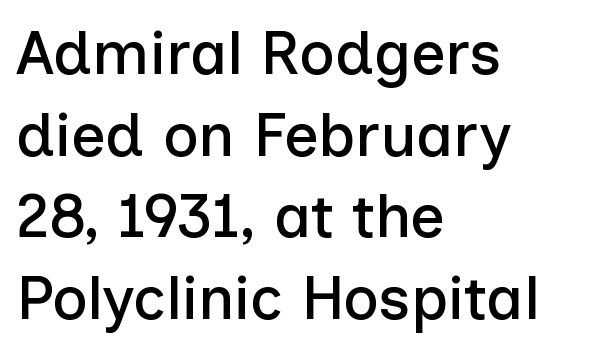
A typesetter would call this proportional, since set widths differ per character. Successive baselines arrive at the customary interval. This sample uses a sans-serif face. Do the letters lean? They stand straight. Which margin do the lines hug? The left one — the right edge is uneven.
